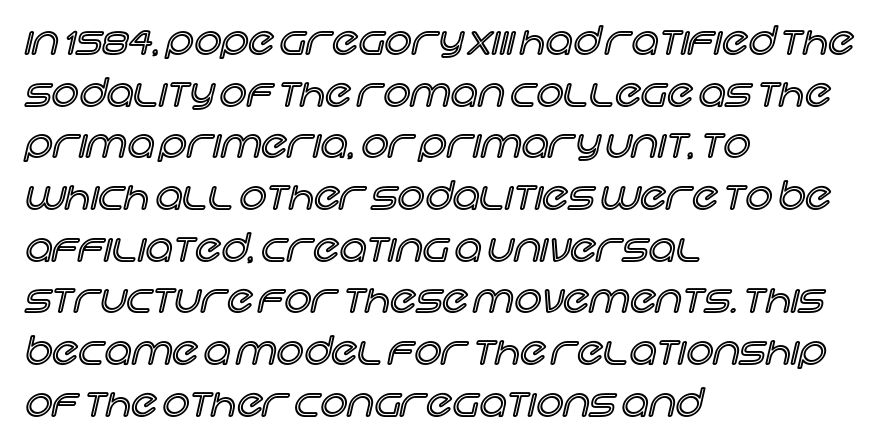
{"width": "normal", "x_height": "large", "monospaced": "no", "underline": "no", "align": "left", "line_spacing": "normal", "line_spacing_ratio": 1.36, "letter_spacing": "normal", "letter_spacing_em": 0.0, "glyph_px": 38}
